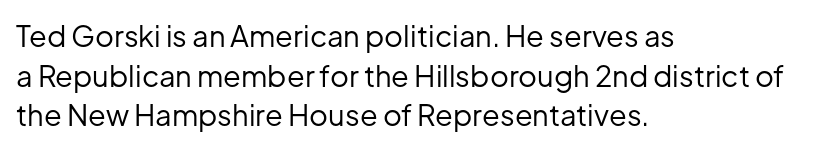
Q: Is the text bold? A: No.
Q: Is the text italic (slanted)? A: No, it is upright.
Q: Is the typeface a serif or a sans-serif typeface? A: Sans-serif.
Q: Is the text underlined? A: No.
Q: How is the paragraph aligned? A: Left-aligned.
Q: Is the spacing between letters normal or unusually wide? A: Normal.
Q: Is the spacing between lines tight, normal or loose? A: Normal.
Q: Width (condensed, normal, or wide)? A: Normal.
Q: Stroke contrast? A: Low.
Q: x-height? A: Medium.
Q: Monospaced? A: No.
